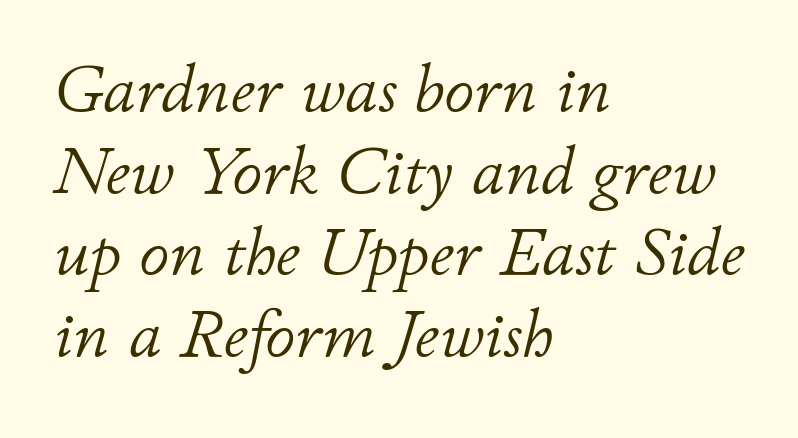
Italic? Definitely — the glyphs are oblique. Here the designer chose a conventional face with non-uniform glyph widths. Stems here are at most as thick as an everyday book face. This rendering features lettering with no underline. Inter-character spacing is left at the font's built-in metrics. Every row of glyphs begins at an identical x-position on the left.
